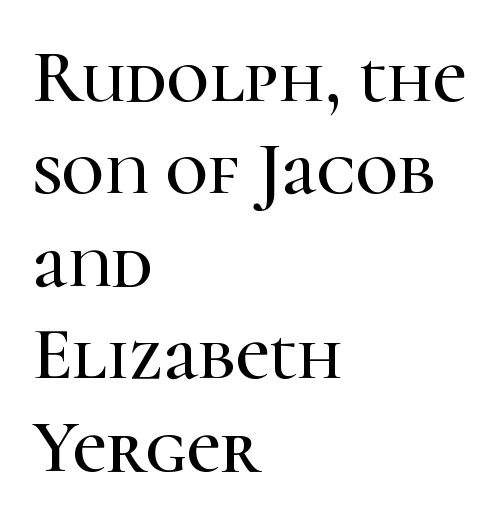
Horizontally, the lines are justified to the leading edge only. The font family rendered here belongs to the serif group. The vertical gap from one line to the next is medium. Only glyphs here, with clear space below each row. Short note: letters normally spaced.
